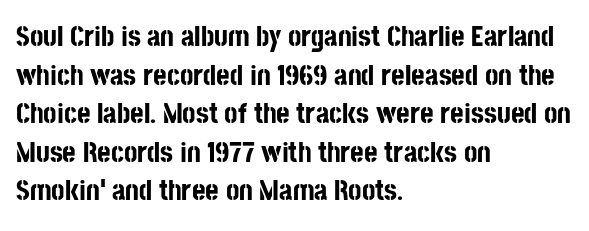
The image shows 29 px bold, condensed sans-serif type, upright; set left-aligned, normal line spacing (1.33x), normal letter spacing, not underlined; low stroke contrast and a large x-height.
